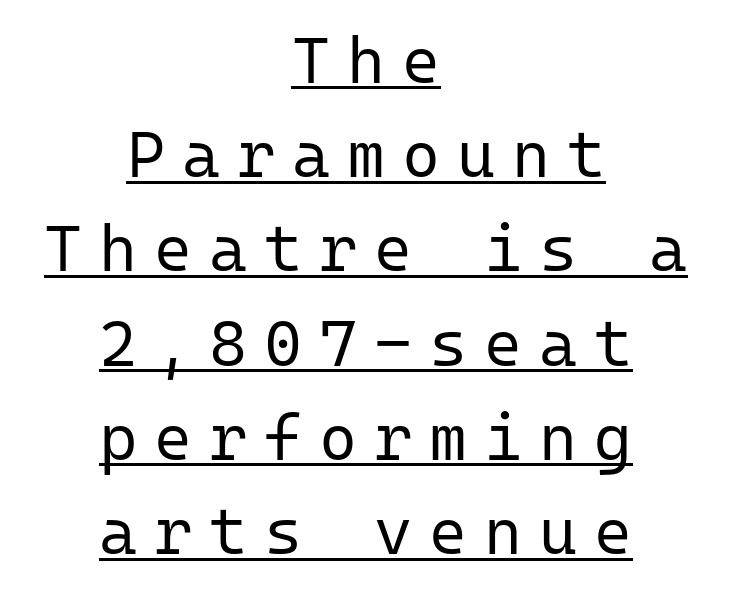
The image shows 65 px regular-weight sans-serif type, upright, monospaced; set centered, normal line spacing (1.45x), unusually wide letter spacing (+0.26 em), underlined; low stroke contrast and a medium x-height.
